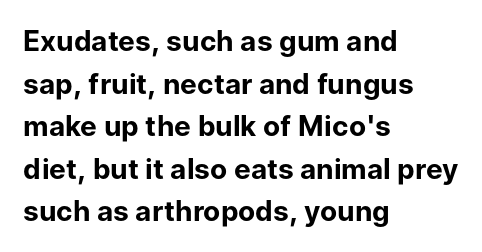
The image shows 28 px bold sans-serif type, upright; set left-aligned, normal line spacing (1.52x), normal letter spacing, not underlined; low stroke contrast and a medium x-height.
